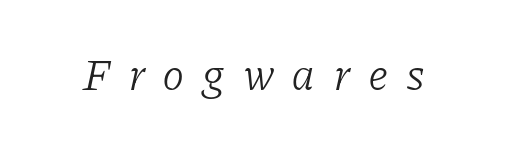
{"serif": "yes", "italic": "yes", "lean": "right", "slant_degrees": 11, "bold": "no", "weight": "light", "width": "normal", "stroke_contrast": "low", "x_height": "medium", "monospaced": "no", "underline": "no", "letter_spacing": "wide", "letter_spacing_em": 0.39, "glyph_px": 45}
